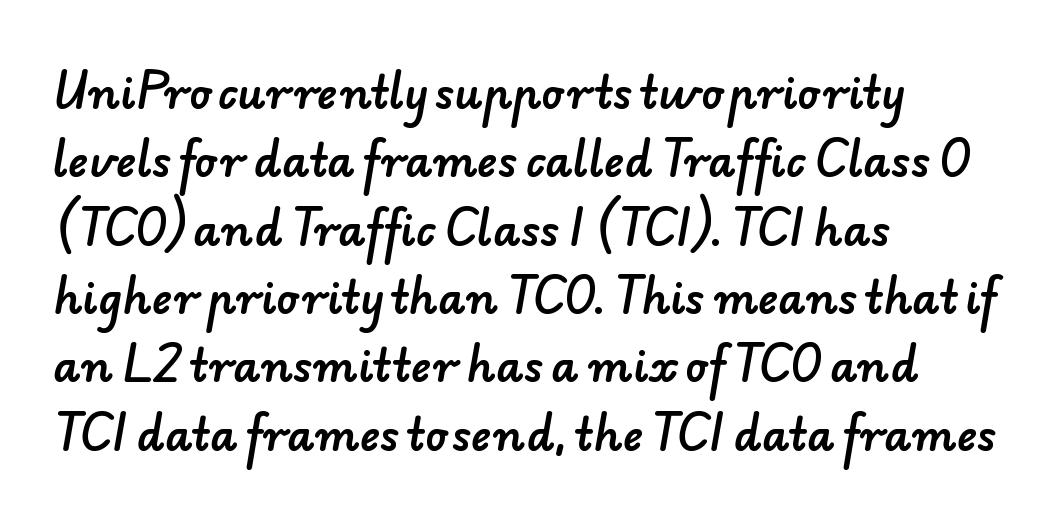
{"serif": "no", "width": "normal", "stroke_contrast": "low", "x_height": "small", "monospaced": "no", "underline": "no", "align": "left", "line_spacing": "normal", "line_spacing_ratio": 1.59, "letter_spacing": "normal", "letter_spacing_em": 0.0, "glyph_px": 43}
